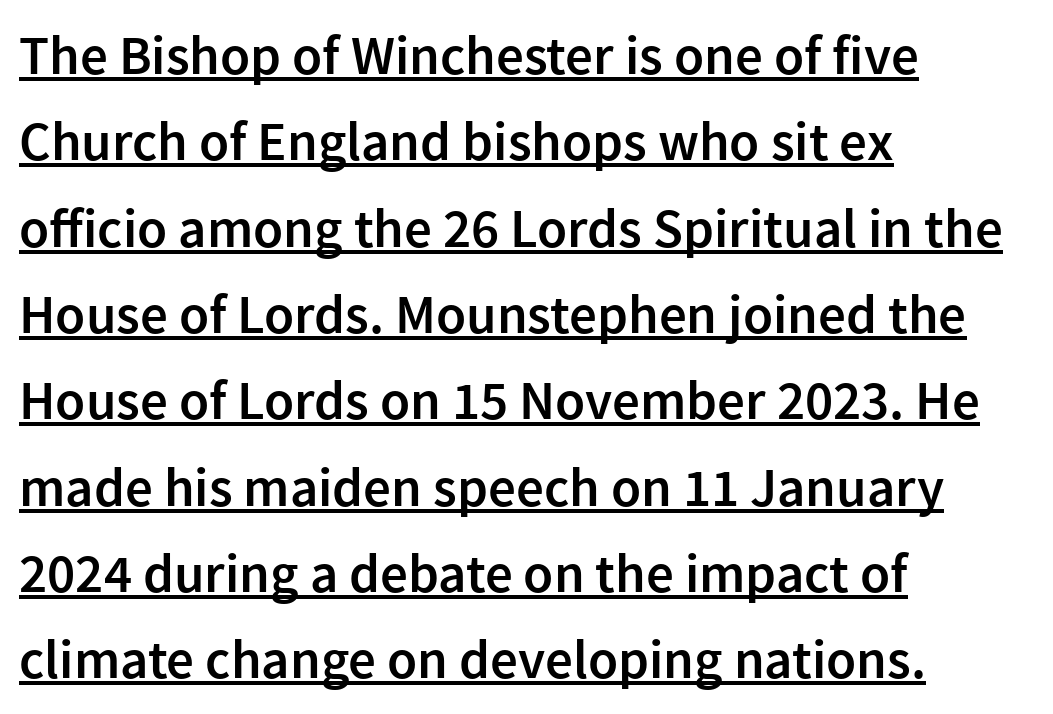
{"serif": "no", "italic": "no", "bold": "semi", "weight": "semibold", "width": "normal", "x_height": "medium", "monospaced": "no", "underline": "yes", "align": "left", "line_spacing": "normal", "line_spacing_ratio": 1.57, "letter_spacing": "normal", "letter_spacing_em": 0.0, "glyph_px": 55}
